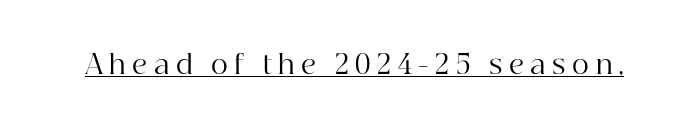
The cut favours lightness, reaching ordinary text weight at its darkest. Each word looks stretched out because of the extra space between its letters. Does a line run under the words? Yes, clearly. Do the letters lean? They stand straight.
